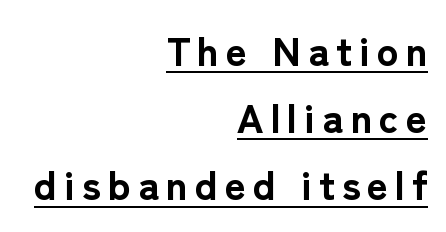
Q: Is the text bold? A: Yes.
Q: Is the text italic (slanted)? A: No, it is upright.
Q: Is the typeface a serif or a sans-serif typeface? A: Sans-serif.
Q: Is the text underlined? A: Yes.
Q: How is the paragraph aligned? A: Right-aligned.
Q: Is the spacing between lines tight, normal or loose? A: Normal.
Q: Width (condensed, normal, or wide)? A: Normal.
Q: Stroke contrast? A: Low.
Q: x-height? A: Medium.
Q: Monospaced? A: No.
